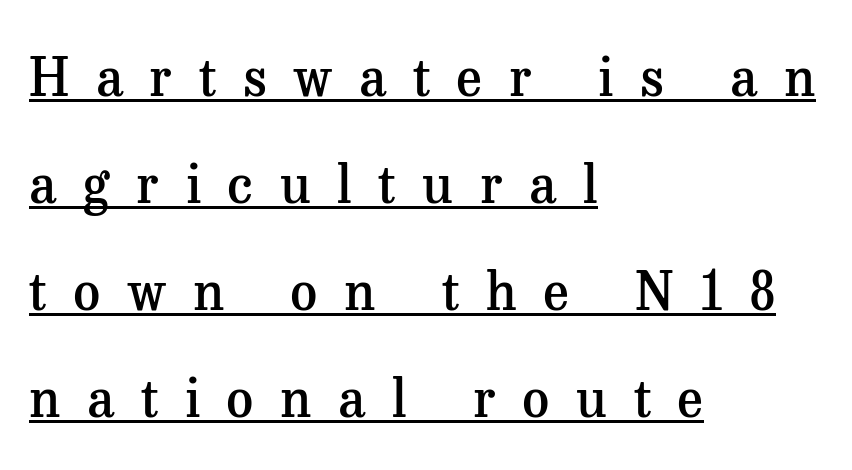
The image shows 53 px semibold serif type, upright; set left-aligned, loose line spacing (2.02x), unusually wide letter spacing (+0.5 em), underlined; medium stroke contrast and a medium x-height.
